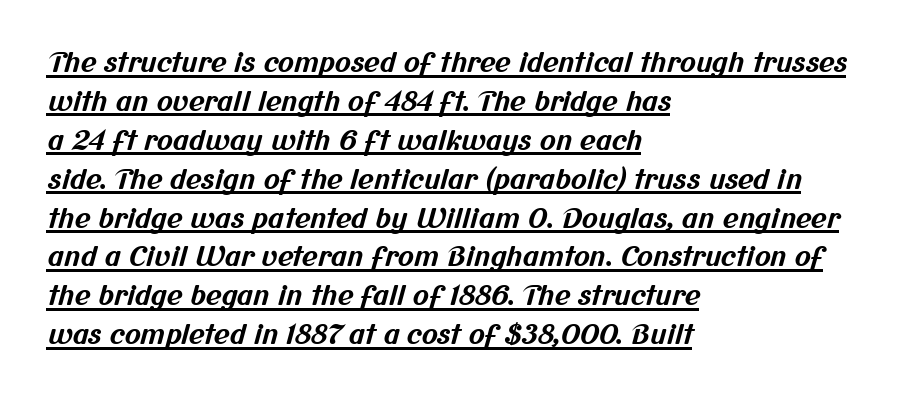
A classic flush-left, rag-right setting is used for this passage. As a designer I'd log this as weight 700, bold. Evenly set lines give the paragraph a standard silhouette. The words here are underlined. This rendering leaves character spacing at its baseline value.
